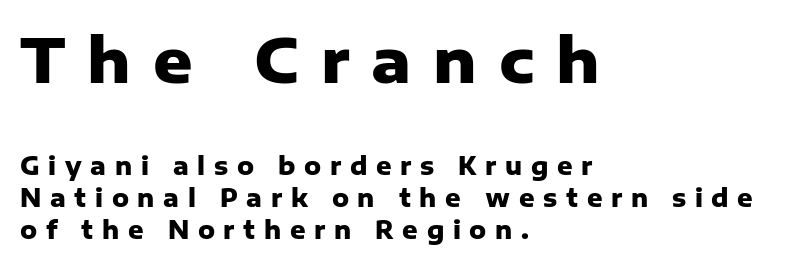
Q: Is the text bold? A: Yes.
Q: Is the text italic (slanted)? A: No, it is upright.
Q: Is the typeface a serif or a sans-serif typeface? A: Sans-serif.
Q: Is the text underlined? A: No.
Q: How is the paragraph aligned? A: Left-aligned.
Q: Is the spacing between letters normal or unusually wide? A: Unusually wide.
Q: Is the spacing between lines tight, normal or loose? A: Normal.
Q: Which block of text is set in a larger size, the first (top) or the second (bottom)? A: The first (top) one.
Q: Width (condensed, normal, or wide)? A: Normal.
Q: Stroke contrast? A: Low.
Q: x-height? A: Medium.
Q: Monospaced? A: No.
